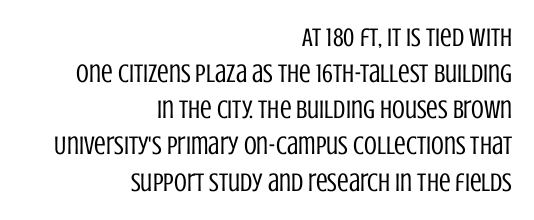
{"italic": "no", "bold": "no", "underline": "no", "align": "right", "line_spacing": "normal", "line_spacing_ratio": 1.39, "letter_spacing": "normal", "letter_spacing_em": 0.0, "glyph_px": 26}
